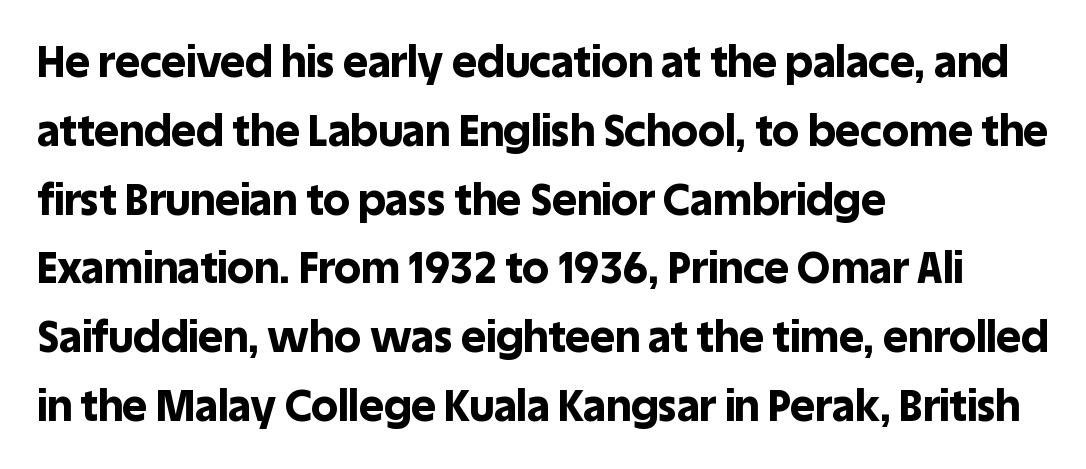
Q: Is the text bold? A: Yes.
Q: Is the text italic (slanted)? A: No, it is upright.
Q: Is the typeface a serif or a sans-serif typeface? A: Sans-serif.
Q: Is the text underlined? A: No.
Q: How is the paragraph aligned? A: Left-aligned.
Q: Is the spacing between letters normal or unusually wide? A: Normal.
Q: Is the spacing between lines tight, normal or loose? A: Normal.
Q: Width (condensed, normal, or wide)? A: Normal.
Q: x-height? A: Large.
Q: Monospaced? A: No.
